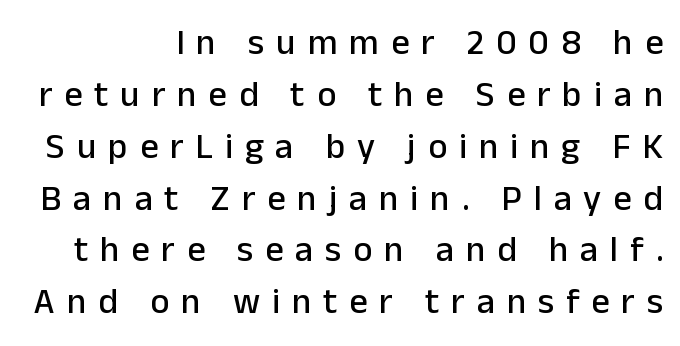
The image shows 36 px sans-serif type, upright; set normal line spacing (1.44x), unusually wide letter spacing (+0.33 em), not underlined; low stroke contrast and a medium x-height.
